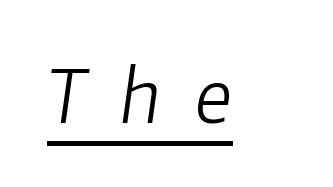
Q: Is the text bold? A: No.
Q: Is the text italic (slanted)? A: Yes, it leans right by about 8 degrees.
Q: Is the text underlined? A: Yes.
Q: Is the spacing between letters normal or unusually wide? A: Unusually wide.
Q: Width (condensed, normal, or wide)? A: Normal.
Q: Stroke contrast? A: Low.
Q: x-height? A: Medium.
Q: Monospaced? A: No.
